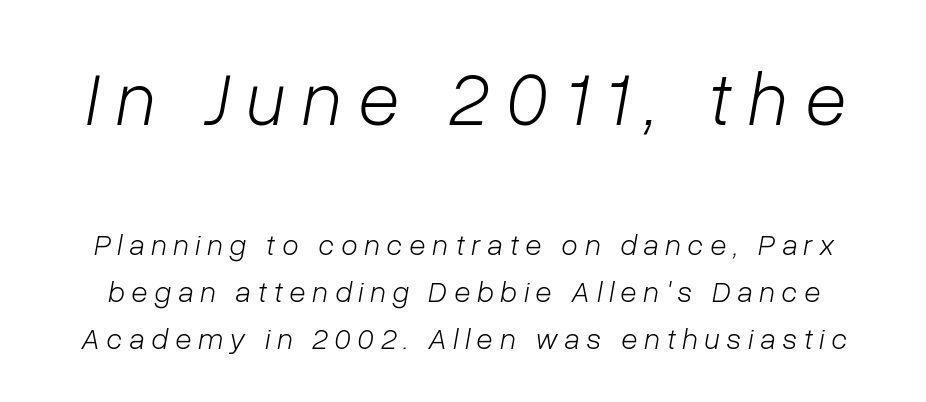
Q: Is the text bold? A: No.
Q: Is the text italic (slanted)? A: Yes, it leans right by about 10 degrees.
Q: Is the text underlined? A: No.
Q: Is the spacing between letters normal or unusually wide? A: Unusually wide.
Q: Is the spacing between lines tight, normal or loose? A: Normal.
Q: Which block of text is set in a larger size, the first (top) or the second (bottom)? A: The first (top) one.
Q: Width (condensed, normal, or wide)? A: Normal.
Q: Stroke contrast? A: Low.
Q: x-height? A: Medium.
Q: Monospaced? A: No.
